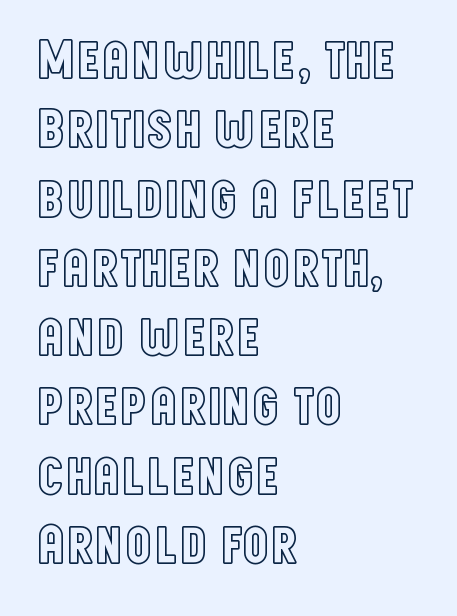
The image shows 55 px condensed type, upright; set left-aligned, normal line spacing (1.26x), normal letter spacing, not underlined; a large x-height.
